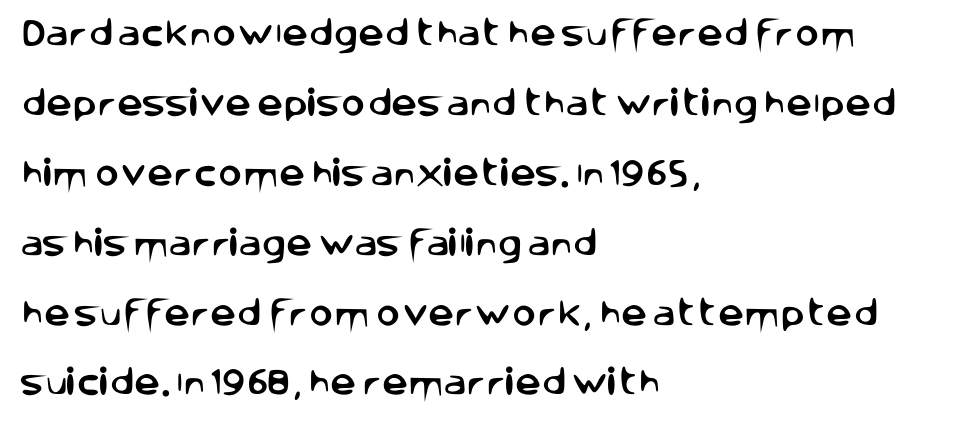
Characters remain perfectly vertical along every line. Clear beneath every line of the passage. Whoever set this chose breathing room over compactness in the vertical rhythm. Serif or sans? Sans — the stroke terminals are bare. The passage shown has conventional tracking throughout. Character widths vary here, with narrow letters taking less room than wide ones.
